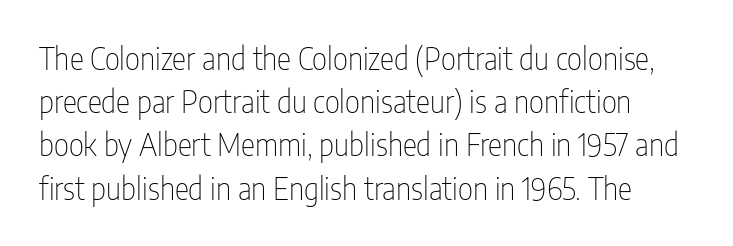
The image shows 30 px thin, condensed sans-serif type, upright; set normal line spacing (1.44x), normal letter spacing, not underlined; low stroke contrast and a medium x-height.
